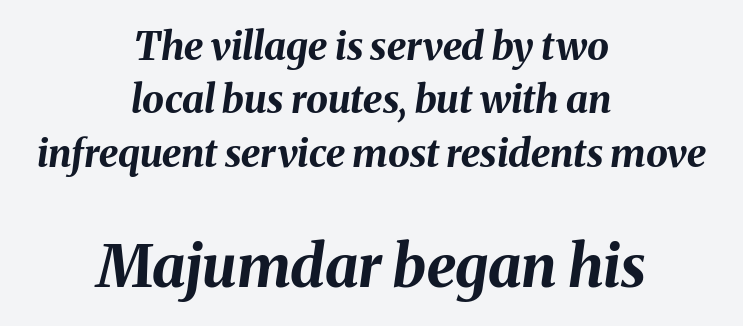
Is the type slanted? Yes — the strokes lean at a clear angle. Think of a printed novel: that variable character pitch is what you see here. Just letters on the line, the space beneath them empty. One glance says typical: line gaps are just what's usual. A typesetter would call this zero additional tracking.
